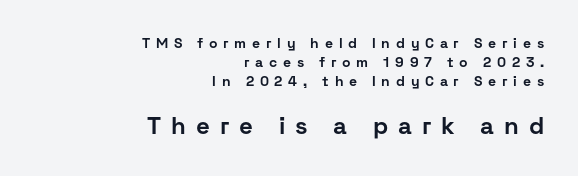
Q: Is the text bold? A: Yes.
Q: Is the text italic (slanted)? A: No, it is upright.
Q: Is the text underlined? A: No.
Q: How is the paragraph aligned? A: Right-aligned.
Q: Is the spacing between letters normal or unusually wide? A: Unusually wide.
Q: Is the spacing between lines tight, normal or loose? A: Normal.
Q: Which block of text is set in a larger size, the first (top) or the second (bottom)? A: The second (bottom) one.
